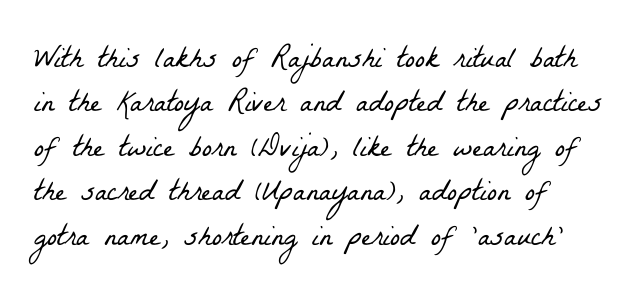
Q: Is the text bold? A: No.
Q: Is the typeface a serif or a sans-serif typeface? A: Serif.
Q: Is the text underlined? A: No.
Q: Is the spacing between letters normal or unusually wide? A: Normal.
Q: Is the spacing between lines tight, normal or loose? A: Normal.
Q: Width (condensed, normal, or wide)? A: Condensed.
Q: Stroke contrast? A: Low.
Q: x-height? A: Medium.
Q: Monospaced? A: No.
